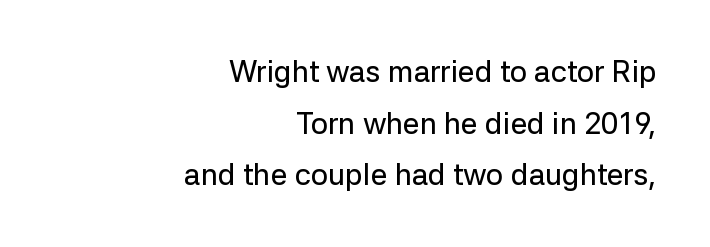
Between one letter and the next there's only the usual sliver of space. Is this a sans? Yes — the strokes have no serifs. You can tell it's not italic because the verticals are truly vertical. The passage shown is not underscored anywhere. Proportional: the letters do not fall into vertical columns.
